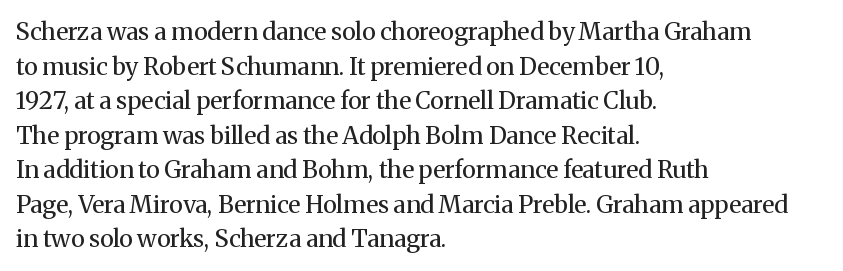
{"italic": "no", "bold": "no", "underline": "no", "align": "left", "line_spacing": "normal", "line_spacing_ratio": 1.44, "letter_spacing": "normal", "letter_spacing_em": 0.0, "glyph_px": 24}
